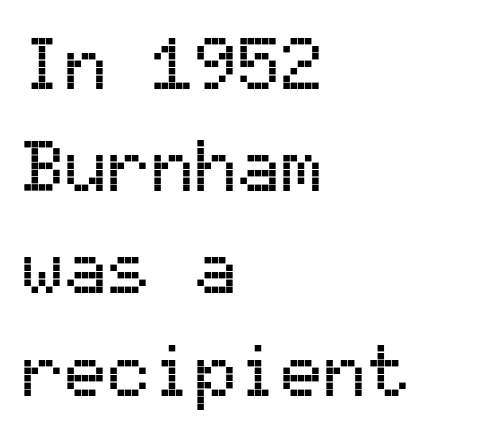
The image shows 72 px sans-serif type, upright, monospaced; set left-aligned, normal line spacing (1.42x), normal letter spacing, not underlined; medium stroke contrast and a medium x-height.
